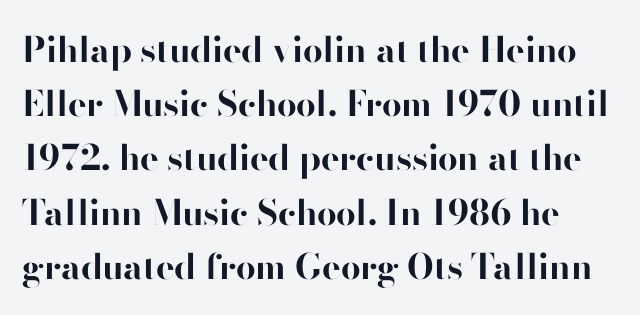
{"serif": "no", "italic": "no", "bold": "yes", "weight": "bold", "width": "normal", "stroke_contrast": "high", "x_height": "small", "monospaced": "no", "underline": "no", "line_spacing": "normal", "line_spacing_ratio": 1.55, "letter_spacing": "normal", "letter_spacing_em": 0.0, "glyph_px": 35}
